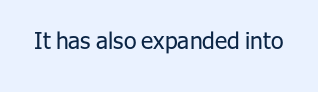
Q: Is the text bold? A: No.
Q: Is the text italic (slanted)? A: No, it is upright.
Q: Is the text underlined? A: No.
Q: Is the spacing between letters normal or unusually wide? A: Normal.
